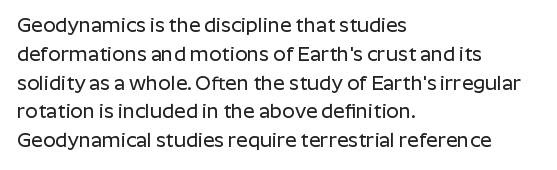
Default kerning and tracking; the words read as compact shapes. The type sits square on the baseline with zero lean. How would I describe the line gaps? Plain and ordinary. The zone under the glyphs is completely vacant. The lines are quadded left.
